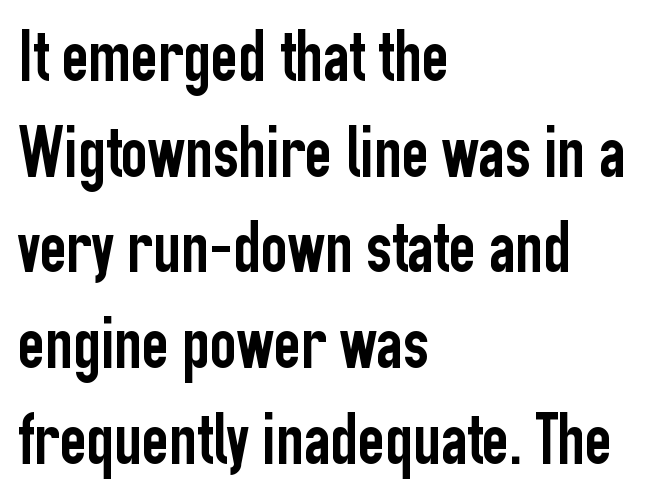
Posture: straight, roman, zero tilt. The space between consecutive lines is moderate. Character widths vary here, with narrow letters taking less room than wide ones. Nobody drew a line under any word here.
